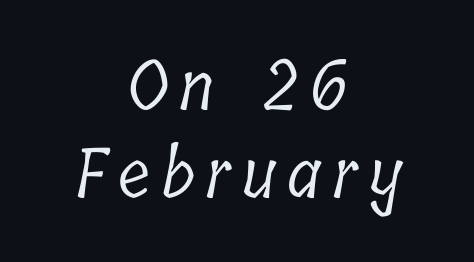
{"serif": "yes", "bold": "no", "weight": "light", "width": "condensed", "stroke_contrast": "low", "x_height": "medium", "monospaced": "no", "underline": "no", "align": "center", "line_spacing": "normal", "line_spacing_ratio": 1.27, "glyph_px": 69}
